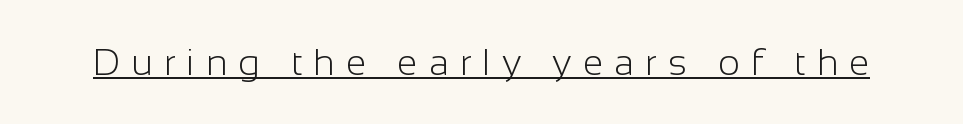
Here the glyphs are tracked loosely, breaking word shapes into spaced letters. Vertical stems look standard width or narrower in stroke. The sample's only ornament is a line tracing under the words. Italic: no, the glyphs are upright roman. What kind of face is this? One without serifs — a sans.
